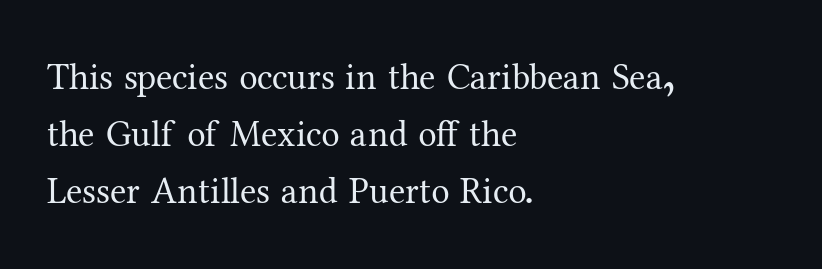
Is the block centered? No — it sits flush against the left margin. Observe the ordinary spacing: letters are neighbours, not strangers. It's the straight-up-and-down kind of type. Compared with a typical body face, this is equally light or lighter still.
